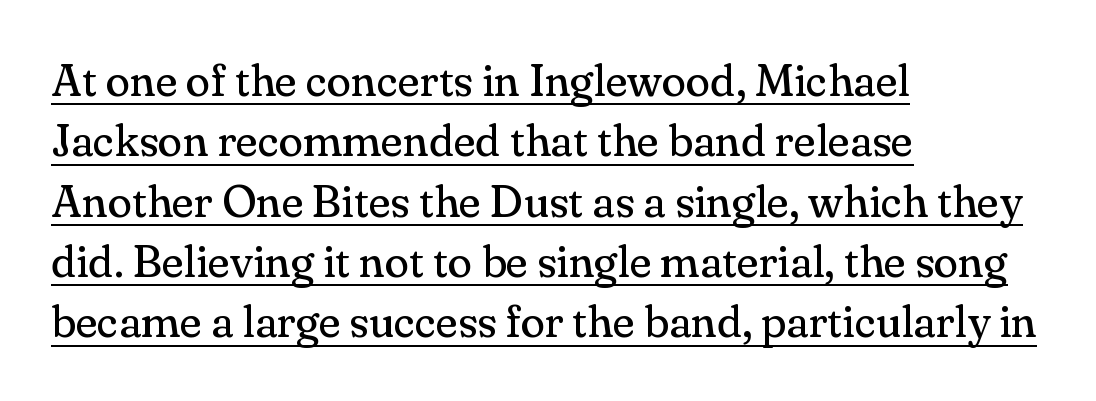
{"serif": "yes", "italic": "no", "bold": "no", "weight": "regular", "width": "normal", "stroke_contrast": "medium", "x_height": "small", "monospaced": "no", "underline": "yes", "align": "left", "line_spacing": "normal", "line_spacing_ratio": 1.34, "letter_spacing": "normal", "letter_spacing_em": 0.0, "glyph_px": 45}
